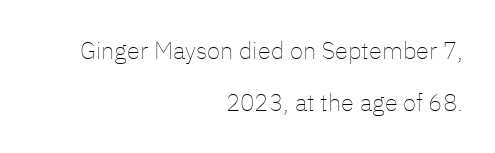
The image shows 24 px text type, upright; set right-aligned, loose line spacing (2.16x), normal letter spacing, not underlined.
